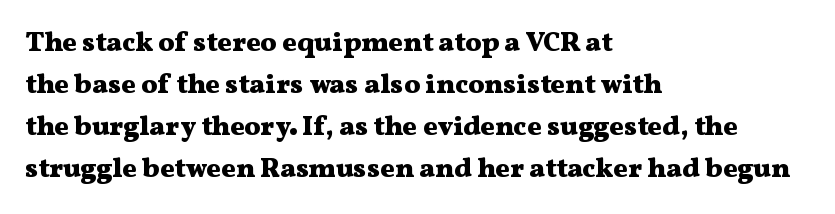
Q: Is the text bold? A: Yes.
Q: Is the text italic (slanted)? A: No, it is upright.
Q: Is the text underlined? A: No.
Q: How is the paragraph aligned? A: Left-aligned.
Q: Is the spacing between letters normal or unusually wide? A: Normal.
Q: Is the spacing between lines tight, normal or loose? A: Normal.
